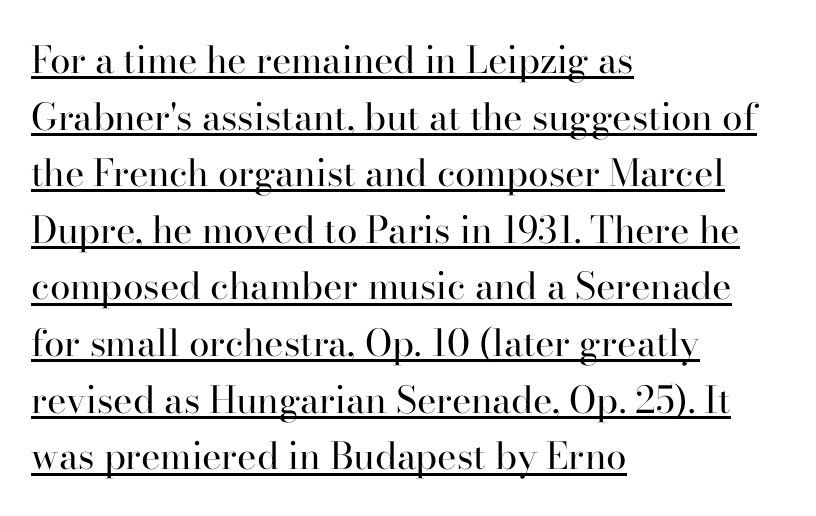
{"serif": "yes", "italic": "no", "bold": "no", "weight": "regular", "width": "normal", "stroke_contrast": "high", "x_height": "small", "monospaced": "no", "underline": "yes", "align": "left", "line_spacing": "normal", "line_spacing_ratio": 1.53, "letter_spacing": "normal", "letter_spacing_em": 0.0, "glyph_px": 37}
